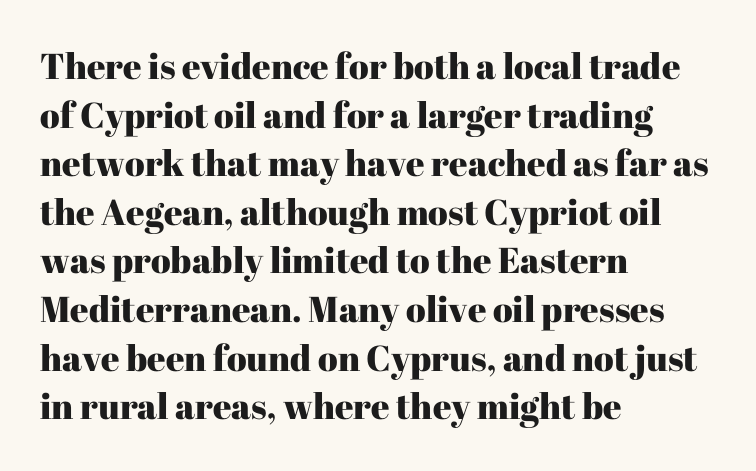
The image shows 36 px serif type, upright; set left-aligned, normal line spacing (1.35x), normal letter spacing, not underlined; high stroke contrast and a medium x-height.
